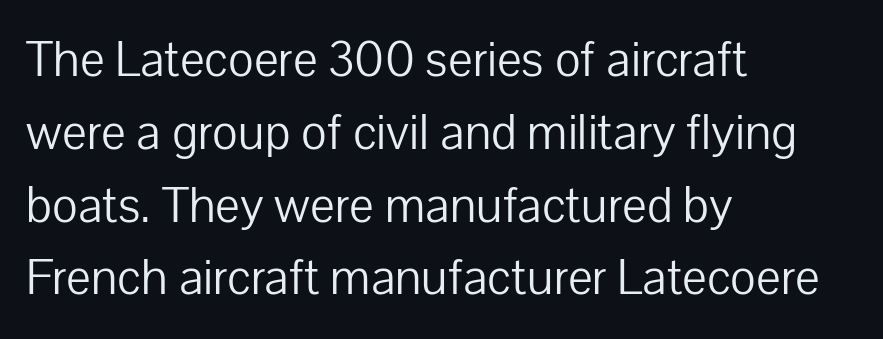
{"serif": "no", "italic": "no", "bold": "no", "weight": "light", "width": "normal", "stroke_contrast": "low", "x_height": "medium", "monospaced": "no", "underline": "no", "align": "left", "line_spacing": "normal", "line_spacing_ratio": 1.4, "letter_spacing": "normal", "letter_spacing_em": 0.0, "glyph_px": 52}
